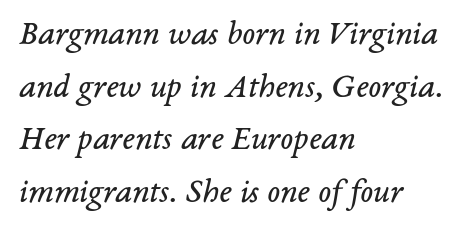
Q: Is the text bold? A: No.
Q: Is the text italic (slanted)? A: Yes, it leans right by about 14 degrees.
Q: Is the typeface a serif or a sans-serif typeface? A: Serif.
Q: Is the text underlined? A: No.
Q: How is the paragraph aligned? A: Left-aligned.
Q: Is the spacing between letters normal or unusually wide? A: Normal.
Q: Is the spacing between lines tight, normal or loose? A: Normal.
Q: Width (condensed, normal, or wide)? A: Normal.
Q: Stroke contrast? A: Low.
Q: x-height? A: Medium.
Q: Monospaced? A: No.
